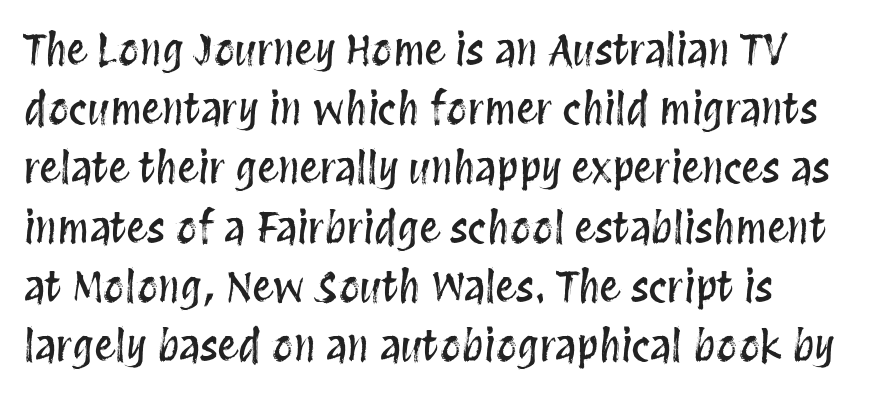
The image shows 42 px condensed type, upright; set normal line spacing (1.41x), normal letter spacing, not underlined; medium stroke contrast and a large x-height.
